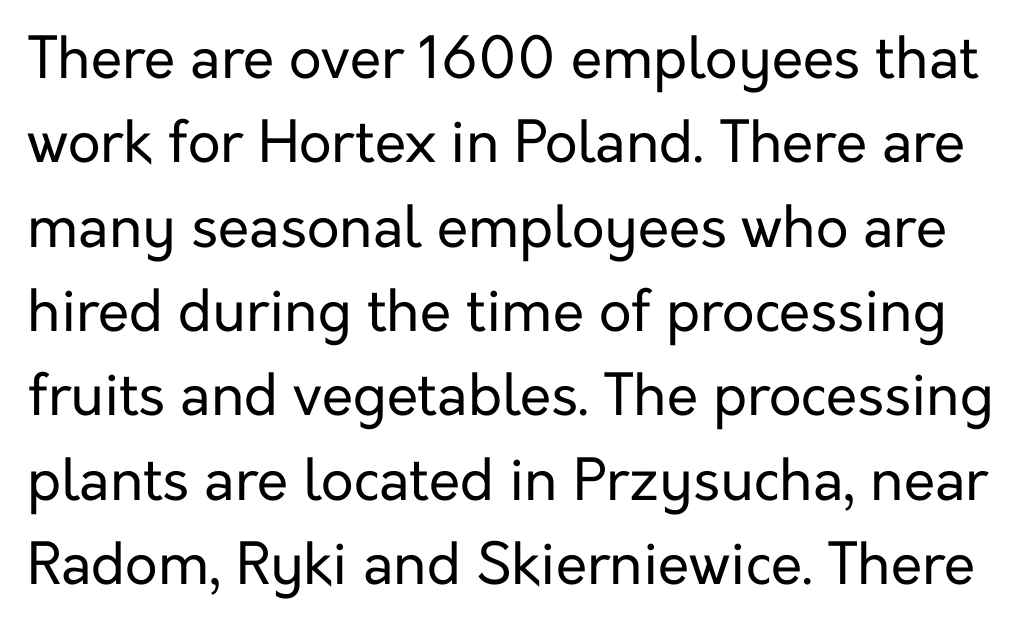
The image shows 57 px regular-weight sans-serif type, upright; set normal line spacing (1.48x), normal letter spacing, not underlined; low stroke contrast and a medium x-height.
